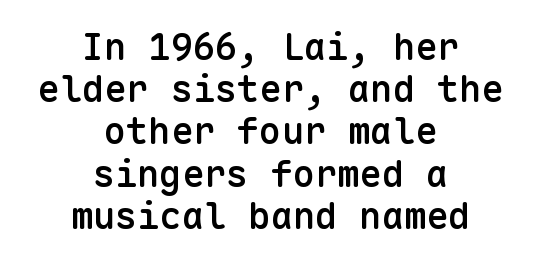
Q: Is the text bold? A: Semi-bold.
Q: Is the text italic (slanted)? A: No, it is upright.
Q: Is the typeface a serif or a sans-serif typeface? A: Sans-serif.
Q: Is the text underlined? A: No.
Q: How is the paragraph aligned? A: Centered.
Q: Is the spacing between letters normal or unusually wide? A: Normal.
Q: Is the spacing between lines tight, normal or loose? A: Tight.
Q: Width (condensed, normal, or wide)? A: Normal.
Q: Stroke contrast? A: Low.
Q: x-height? A: Medium.
Q: Monospaced? A: Yes.
